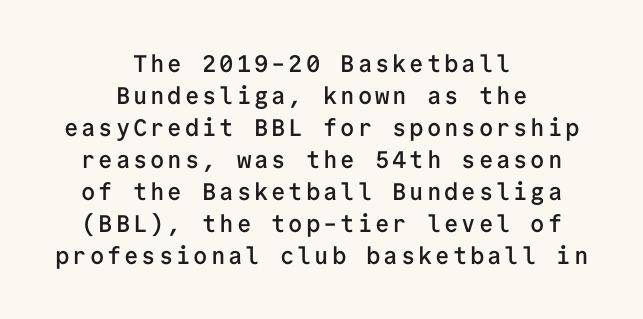
Q: Is the text bold? A: Semi-bold.
Q: Is the text italic (slanted)? A: No, it is upright.
Q: Is the text underlined? A: No.
Q: How is the paragraph aligned? A: Centered.
Q: Is the spacing between lines tight, normal or loose? A: Normal.
